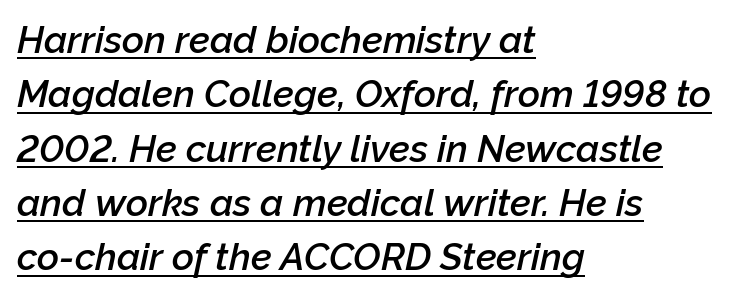
Q: Is the text bold? A: Semi-bold.
Q: Is the text italic (slanted)? A: Yes, it leans right by about 12 degrees.
Q: Is the text underlined? A: Yes.
Q: How is the paragraph aligned? A: Left-aligned.
Q: Is the spacing between letters normal or unusually wide? A: Normal.
Q: Is the spacing between lines tight, normal or loose? A: Normal.
Q: Width (condensed, normal, or wide)? A: Normal.
Q: Stroke contrast? A: Low.
Q: x-height? A: Medium.
Q: Monospaced? A: No.
